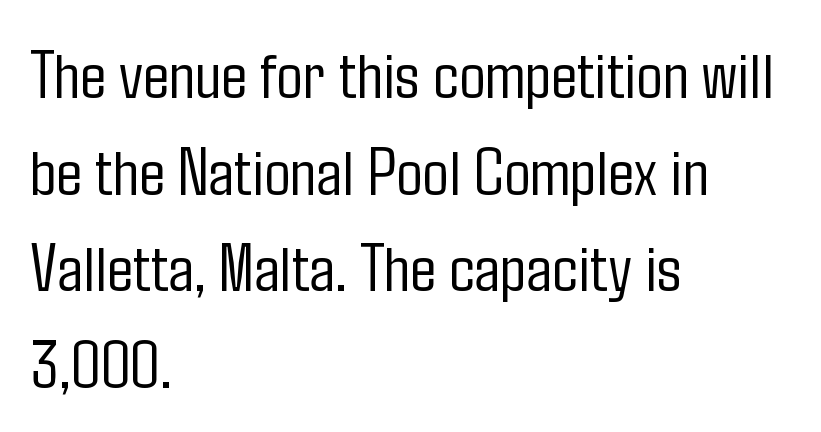
{"serif": "no", "italic": "no", "bold": "no", "weight": "light", "width": "condensed", "stroke_contrast": "low", "x_height": "medium", "monospaced": "no", "underline": "no", "align": "left", "line_spacing": "normal", "line_spacing_ratio": 1.4, "letter_spacing": "normal", "letter_spacing_em": 0.0, "glyph_px": 69}
